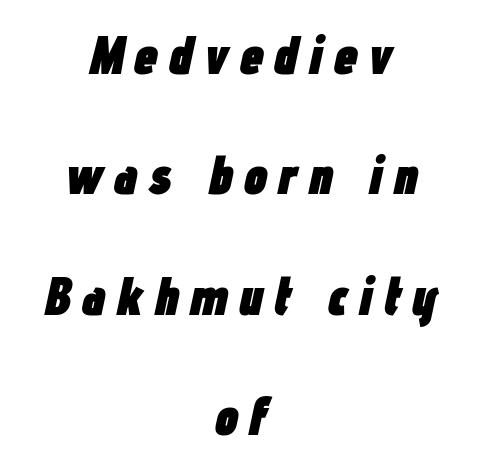
{"italic": "yes", "lean": "right", "slant_degrees": 12, "bold": "yes", "weight": "heavy", "width": "condensed", "stroke_contrast": "low", "x_height": "medium", "monospaced": "no", "underline": "no", "align": "center", "line_spacing": "loose", "line_spacing_ratio": 2.23, "glyph_px": 54}
